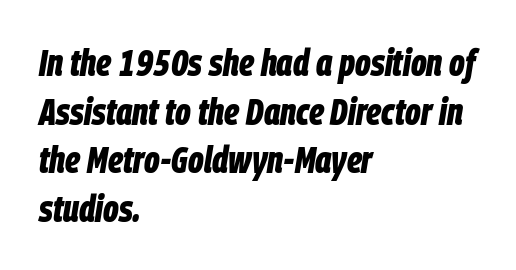
Q: Is the text bold? A: Yes.
Q: Is the text italic (slanted)? A: Yes, it leans right by about 9 degrees.
Q: Is the text underlined? A: No.
Q: How is the paragraph aligned? A: Left-aligned.
Q: Is the spacing between letters normal or unusually wide? A: Normal.
Q: Is the spacing between lines tight, normal or loose? A: Normal.
Q: Width (condensed, normal, or wide)? A: Condensed.
Q: Stroke contrast? A: Low.
Q: x-height? A: Large.
Q: Monospaced? A: No.
